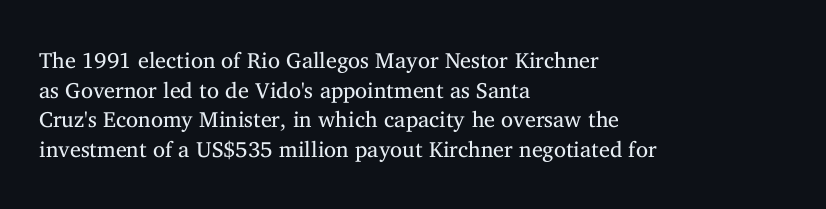
{"italic": "no", "bold": "no", "underline": "no", "align": "left", "line_spacing": "normal", "line_spacing_ratio": 1.35, "letter_spacing": "normal", "letter_spacing_em": 0.0, "glyph_px": 22}
